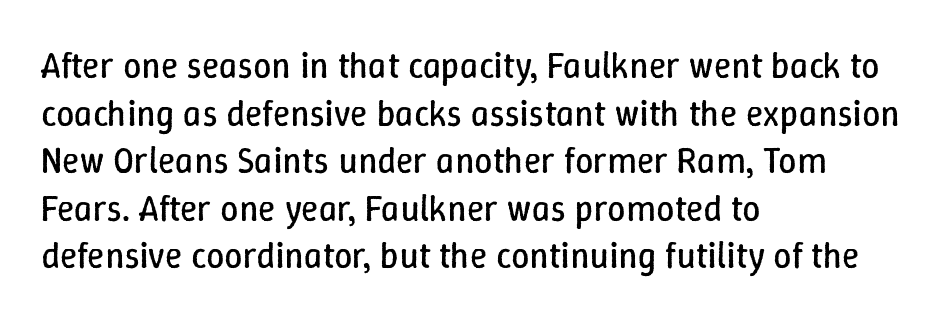
The image shows 36 px regular-weight type, upright; set left-aligned, normal line spacing (1.32x), normal letter spacing, not underlined; low stroke contrast and a medium x-height.
